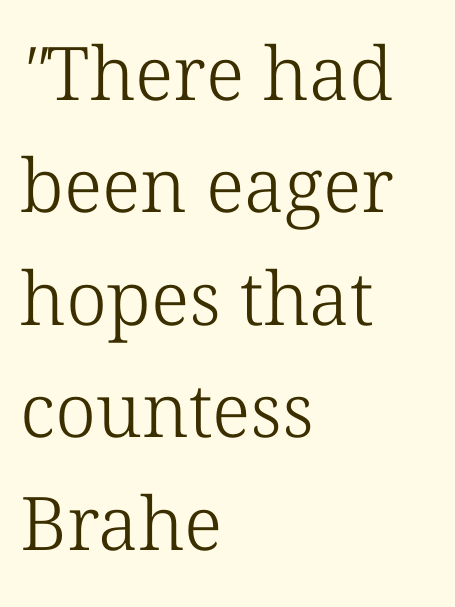
{"serif": "yes", "bold": "no", "weight": "light", "width": "normal", "stroke_contrast": "low", "x_height": "medium", "monospaced": "no", "underline": "no", "align": "left", "line_spacing": "normal", "line_spacing_ratio": 1.52, "letter_spacing": "normal", "letter_spacing_em": 0.0, "glyph_px": 74}
